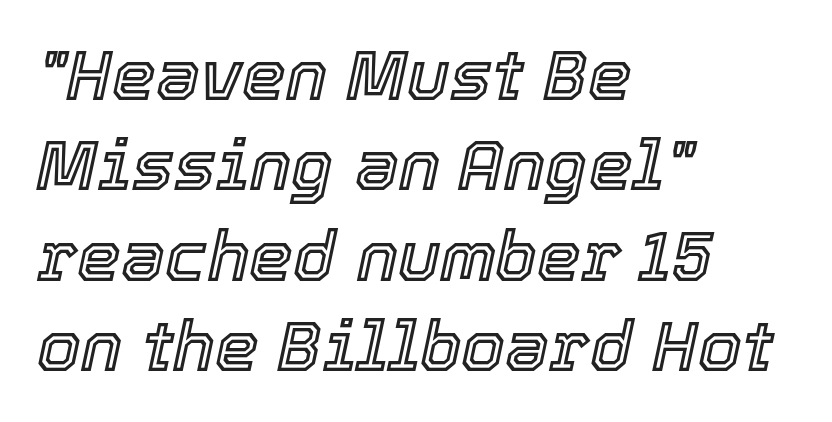
Q: Is the text italic (slanted)? A: Yes, it leans right by about 12 degrees.
Q: Is the text underlined? A: No.
Q: How is the paragraph aligned? A: Left-aligned.
Q: Is the spacing between letters normal or unusually wide? A: Normal.
Q: Is the spacing between lines tight, normal or loose? A: Normal.
Q: Width (condensed, normal, or wide)? A: Normal.
Q: x-height? A: Medium.
Q: Monospaced? A: No.
